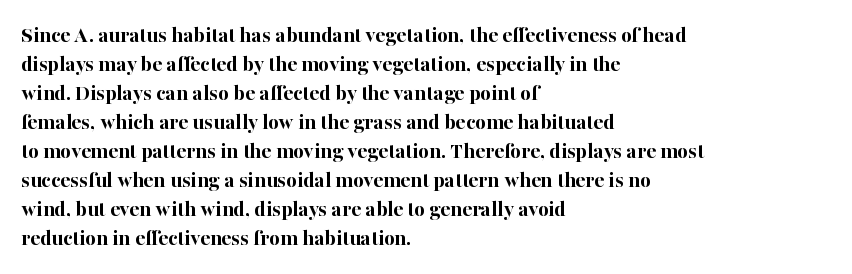
The typography opts for an upright posture over an oblique one. What weight is shown? A full bold with thick strokes. How would I describe the line gaps? Plain and ordinary. Each line starts at the same left margin while the right side varies.
